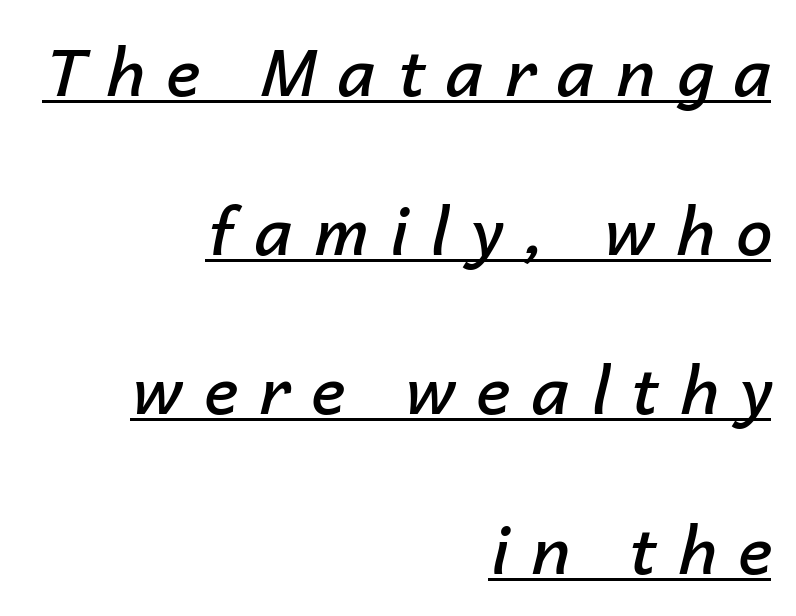
Q: Is the text bold? A: Semi-bold.
Q: Is the text italic (slanted)? A: Yes, it leans right by about 14 degrees.
Q: Is the text underlined? A: Yes.
Q: How is the paragraph aligned? A: Right-aligned.
Q: Is the spacing between letters normal or unusually wide? A: Unusually wide.
Q: Is the spacing between lines tight, normal or loose? A: Loose.
Q: Width (condensed, normal, or wide)? A: Normal.
Q: Stroke contrast? A: Low.
Q: x-height? A: Medium.
Q: Monospaced? A: No.
